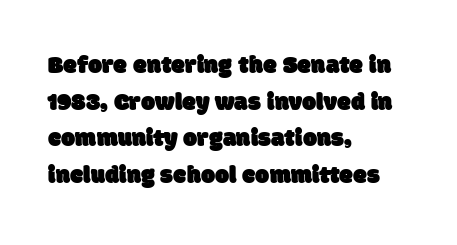
{"underline": "no", "align": "left", "line_spacing": "normal", "line_spacing_ratio": 1.47, "letter_spacing": "normal", "letter_spacing_em": 0.0, "glyph_px": 25}
